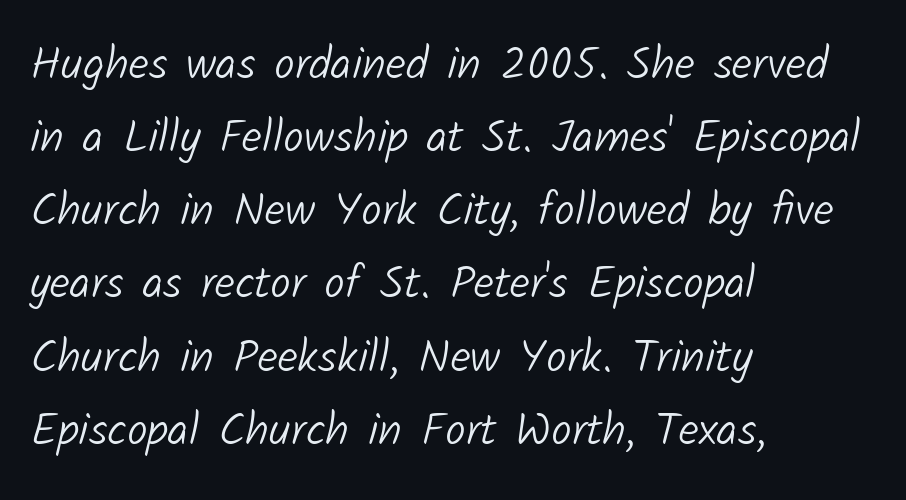
The passage shown stacks its lines at a standard gap. The face used here is proportionally spaced, like ordinary book or web type. Is this a heavy cut? Hardly; it is regular or lighter. Reading down the block, your eye returns to a fixed left position each line. There is no visible air inserted between adjacent glyphs.
